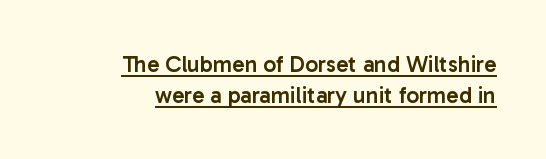
The image shows 23 px text type, upright; set right-aligned, normal line spacing (1.34x), normal letter spacing, underlined.
